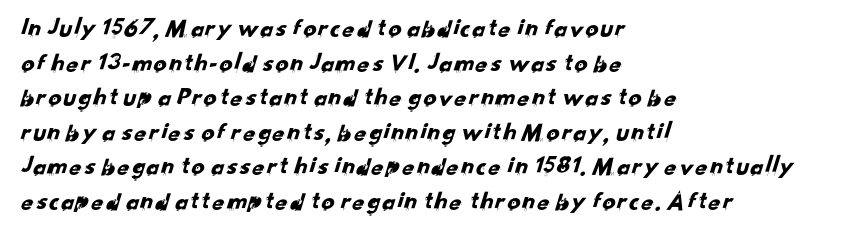
Vertically, the passage feels balanced, rows spaced as you'd expect. Unmarked baselines from the first word to the last. If you drew a ruler down the left edge, every line would touch it. The passage shown has conventional tracking throughout.
